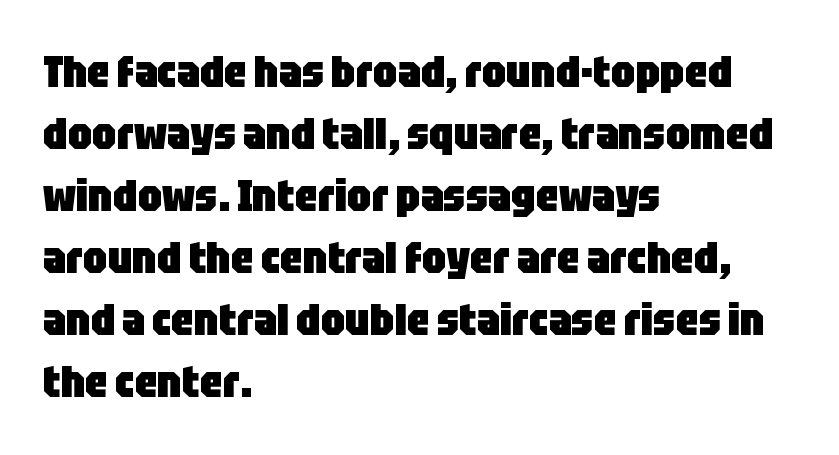
Q: Is the text bold? A: Yes.
Q: Is the text italic (slanted)? A: No, it is upright.
Q: Is the typeface a serif or a sans-serif typeface? A: Sans-serif.
Q: Is the text underlined? A: No.
Q: How is the paragraph aligned? A: Left-aligned.
Q: Is the spacing between letters normal or unusually wide? A: Normal.
Q: Is the spacing between lines tight, normal or loose? A: Normal.
Q: Width (condensed, normal, or wide)? A: Condensed.
Q: Stroke contrast? A: Low.
Q: x-height? A: Large.
Q: Monospaced? A: No.
